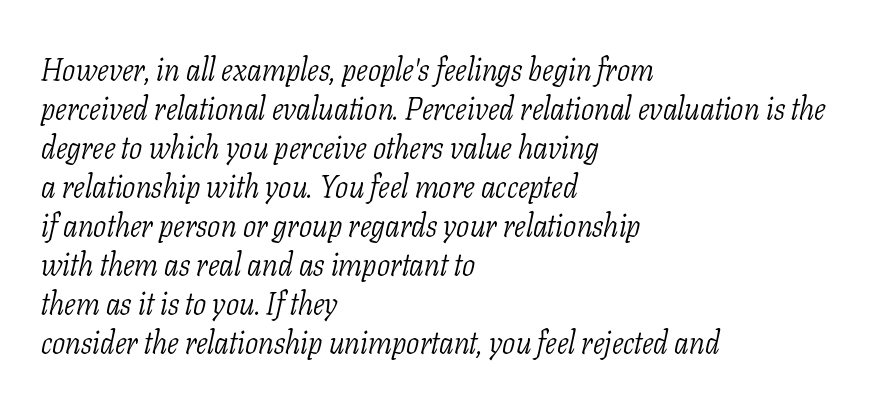
{"serif": "yes", "italic": "yes", "lean": "right", "slant_degrees": 11, "bold": "no", "weight": "light", "width": "condensed", "stroke_contrast": "low", "x_height": "medium", "monospaced": "no", "underline": "no", "align": "left", "line_spacing": "normal", "line_spacing_ratio": 1.26, "letter_spacing": "normal", "letter_spacing_em": 0.0, "glyph_px": 31}
